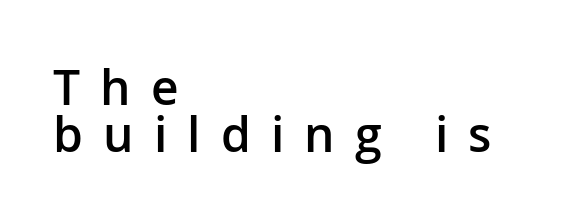
Q: Is the text bold? A: Semi-bold.
Q: Is the text italic (slanted)? A: No, it is upright.
Q: Is the typeface a serif or a sans-serif typeface? A: Sans-serif.
Q: Is the text underlined? A: No.
Q: How is the paragraph aligned? A: Left-aligned.
Q: Is the spacing between letters normal or unusually wide? A: Unusually wide.
Q: Is the spacing between lines tight, normal or loose? A: Tight.
Q: Width (condensed, normal, or wide)? A: Normal.
Q: Stroke contrast? A: Low.
Q: x-height? A: Medium.
Q: Monospaced? A: No.
